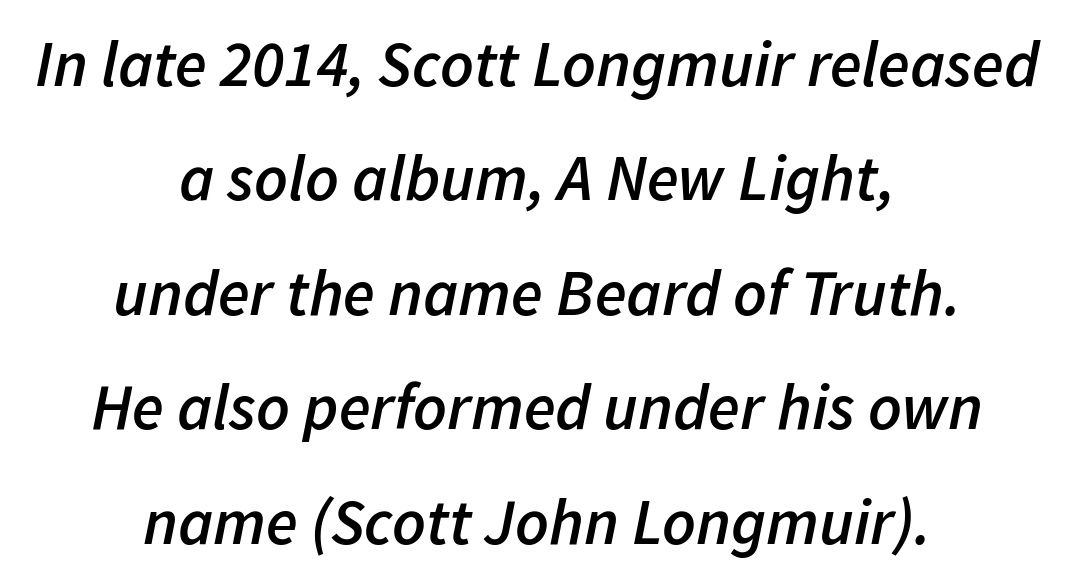
{"italic": "yes", "lean": "right", "slant_degrees": 11, "bold": "semi", "weight": "semibold", "width": "normal", "stroke_contrast": "low", "x_height": "medium", "monospaced": "no", "underline": "no", "align": "center", "line_spacing_ratio": 1.76, "letter_spacing": "normal", "letter_spacing_em": 0.0, "glyph_px": 65}
